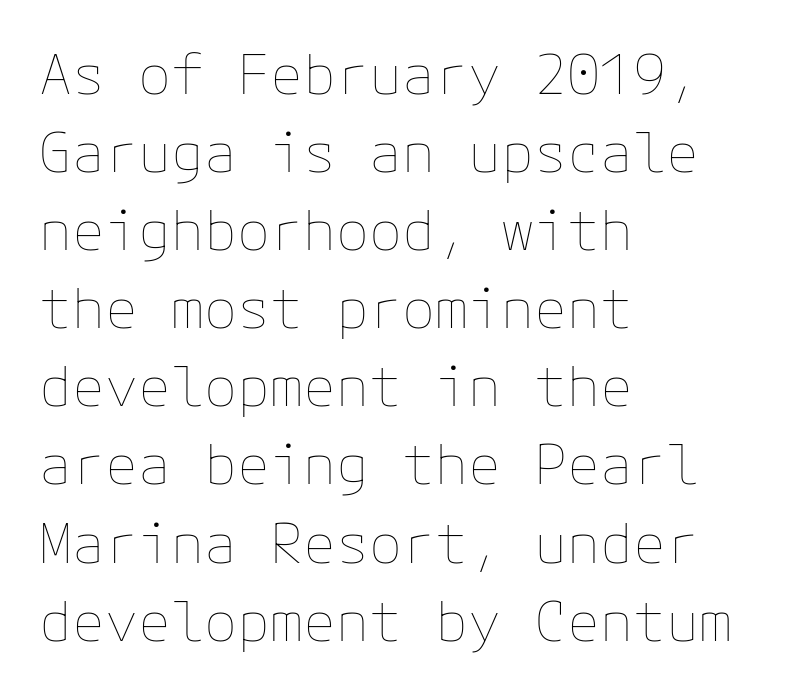
Descenders are the only things crossing below the line. Each line starts at the same left margin while the right side varies. Bold? No — there's no thickening of the strokes. Glyph-to-glyph distance matches everyday printed text. Notice how descenders clear the ascenders below comfortably — that's standard leading.
